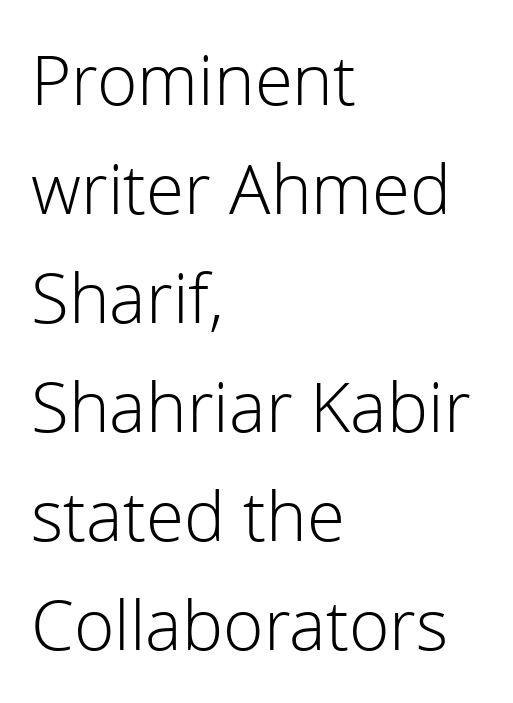
Every character sits straight up, as roman type does. Spacing verdict: proportional, widths tailored to each character. Vertically, the passage feels balanced, rows spaced as you'd expect. Any mark beneath the type? The region is blank. The lines in this sample share a left origin and differ only in where they stop.
